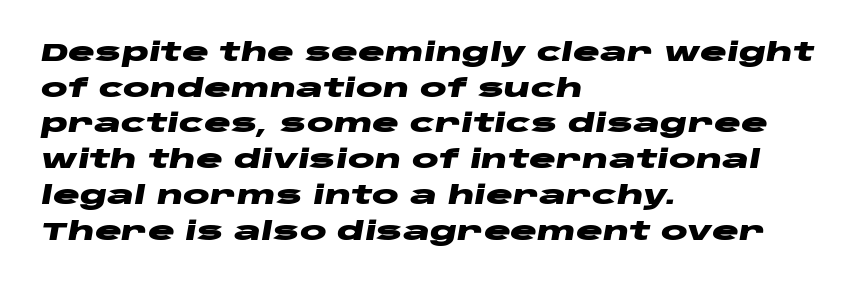
{"italic": "yes", "lean": "right", "slant_degrees": 10, "bold": "yes", "underline": "no", "align": "left", "line_spacing": "normal", "line_spacing_ratio": 1.43, "letter_spacing": "normal", "letter_spacing_em": 0.0, "glyph_px": 25}
